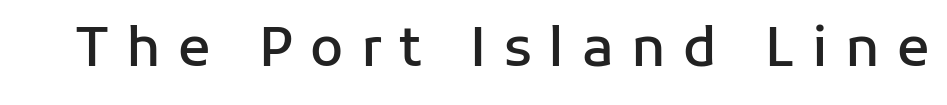
The image shows 54 px semibold sans-serif type, upright; set unusually wide letter spacing (+0.32 em), not underlined; low stroke contrast and a medium x-height.
